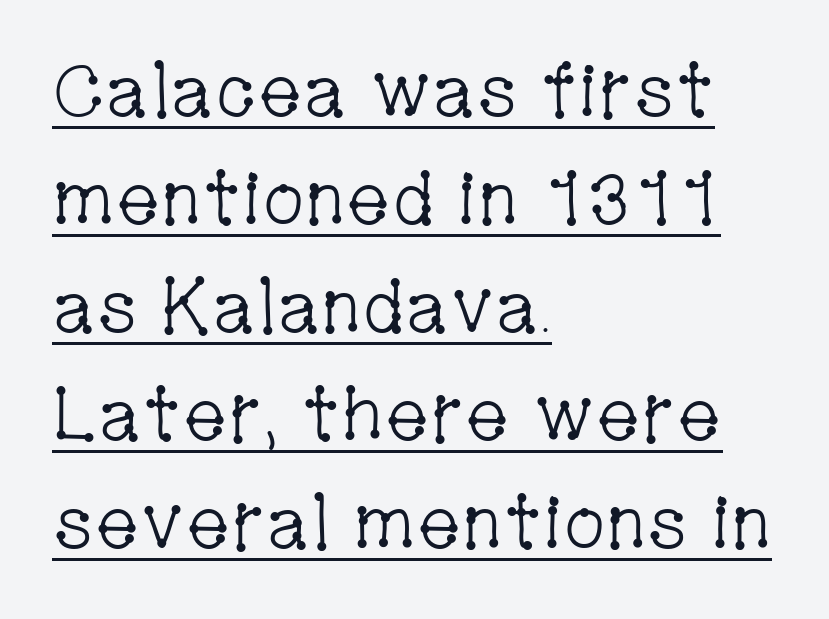
Q: Is the text bold? A: No.
Q: Is the text italic (slanted)? A: No, it is upright.
Q: Is the typeface a serif or a sans-serif typeface? A: Serif.
Q: Is the text underlined? A: Yes.
Q: How is the paragraph aligned? A: Left-aligned.
Q: Is the spacing between letters normal or unusually wide? A: Normal.
Q: Is the spacing between lines tight, normal or loose? A: Normal.
Q: Width (condensed, normal, or wide)? A: Condensed.
Q: Stroke contrast? A: Low.
Q: x-height? A: Medium.
Q: Monospaced? A: No.
